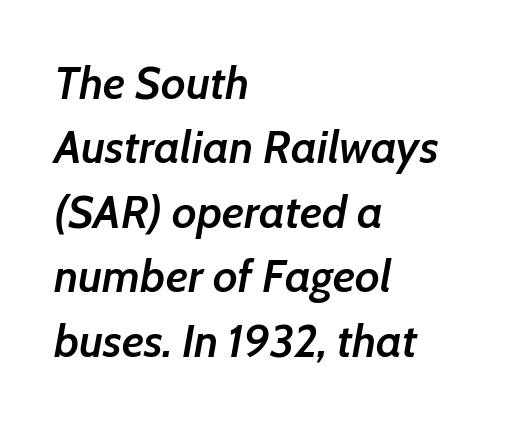
Line spacing here is normal. These lines were composed using italics. Alignment: flush left. Is the letter spacing exaggerated? No — it looks like the ordinary default. You could not count columns in this text — the font is proportionally spaced.
